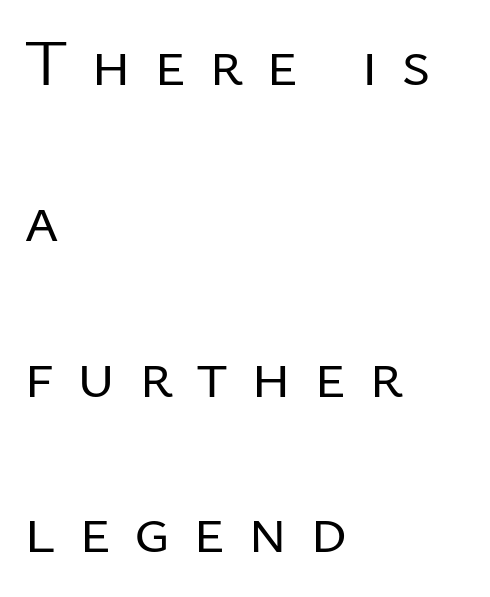
Q: Is the text bold? A: No.
Q: Is the text italic (slanted)? A: No, it is upright.
Q: Is the typeface a serif or a sans-serif typeface? A: Sans-serif.
Q: Is the text underlined? A: No.
Q: How is the paragraph aligned? A: Left-aligned.
Q: Is the spacing between letters normal or unusually wide? A: Unusually wide.
Q: Is the spacing between lines tight, normal or loose? A: Loose.
Q: Width (condensed, normal, or wide)? A: Normal.
Q: Stroke contrast? A: Low.
Q: x-height? A: Medium.
Q: Monospaced? A: No.
